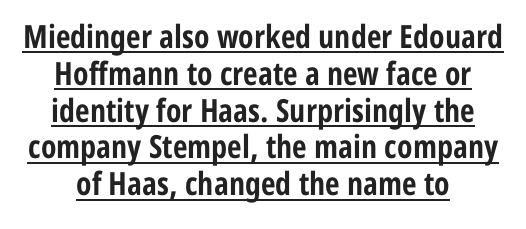
{"serif": "no", "italic": "no", "bold": "yes", "weight": "bold", "width": "condensed", "stroke_contrast": "low", "x_height": "medium", "monospaced": "no", "underline": "yes", "line_spacing": "tight", "line_spacing_ratio": 1.15, "letter_spacing": "normal", "letter_spacing_em": 0.0, "glyph_px": 32}
